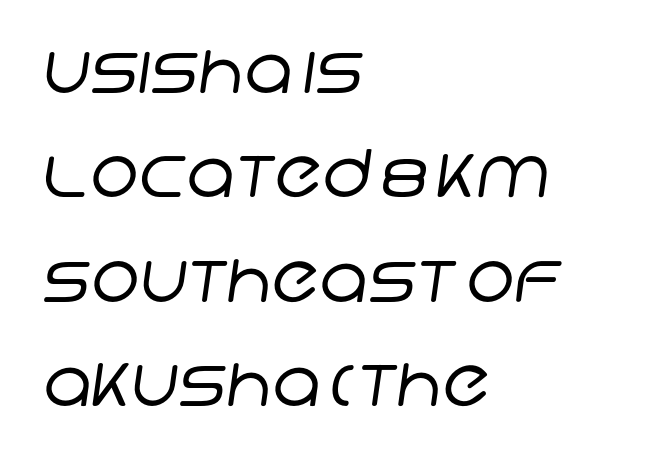
The image shows 66 px regular-weight sans-serif type; set left-aligned, normal line spacing (1.58x), normal letter spacing, not underlined; low stroke contrast and a large x-height.
